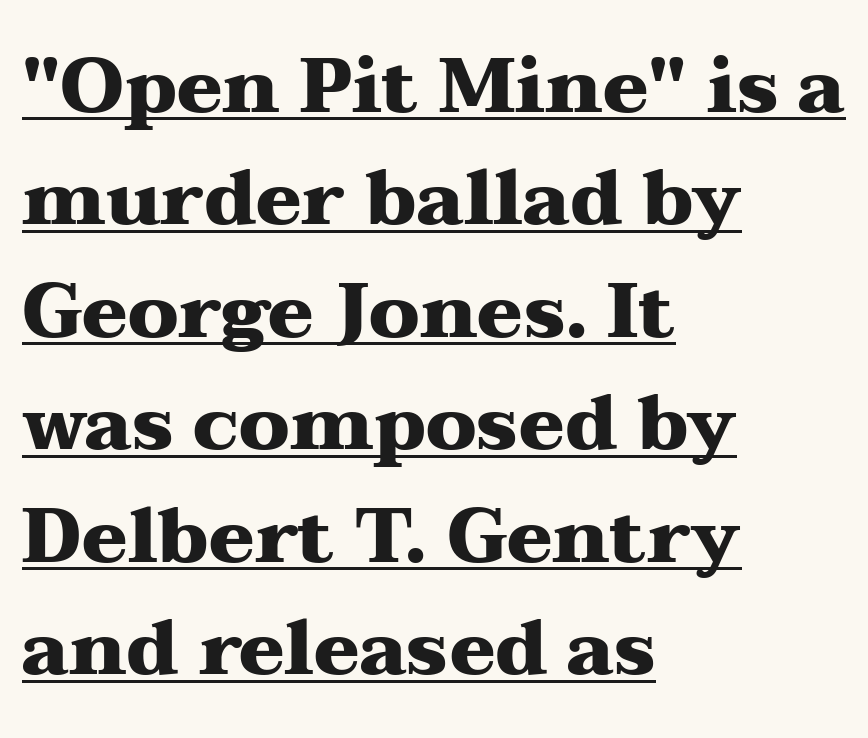
{"serif": "yes", "italic": "no", "bold": "yes", "weight": "heavy", "width": "wide", "stroke_contrast": "medium", "x_height": "medium", "monospaced": "no", "underline": "yes", "align": "left", "line_spacing": "normal", "line_spacing_ratio": 1.48, "letter_spacing": "normal", "letter_spacing_em": 0.0, "glyph_px": 76}
